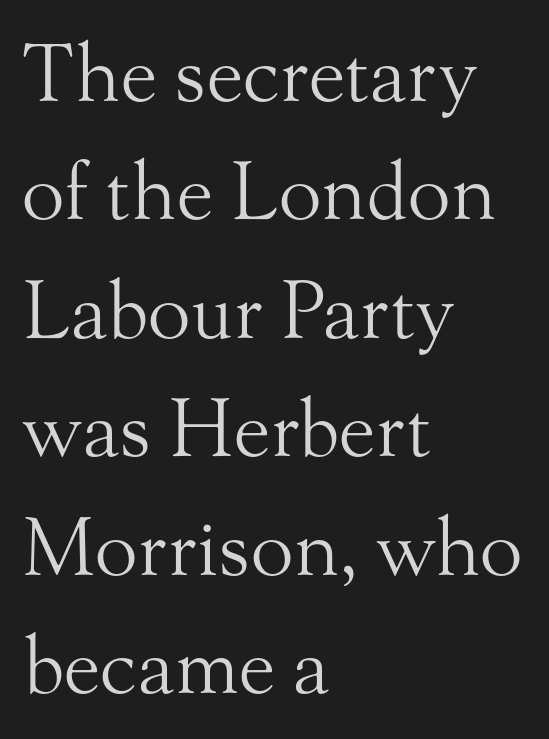
The image shows 79 px light serif type, upright; set left-aligned, normal line spacing (1.5x), normal letter spacing, not underlined; medium stroke contrast and a small x-height.
